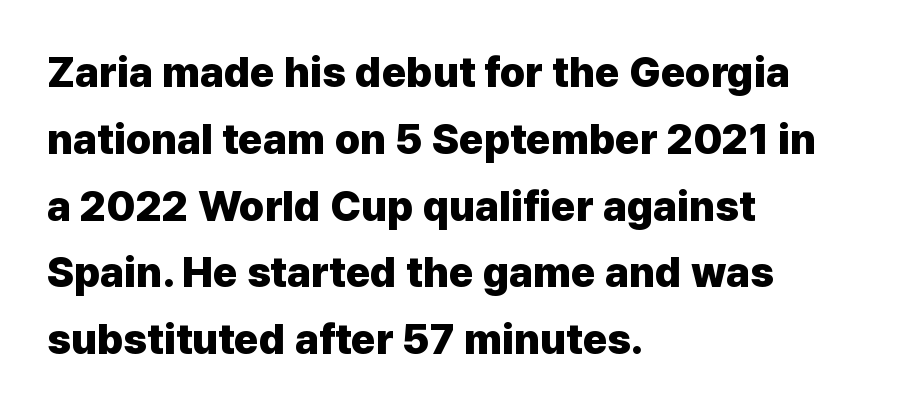
The image shows 42 px heavy sans-serif type, upright; set left-aligned, normal line spacing (1.59x), normal letter spacing, not underlined; low stroke contrast and a medium x-height.
